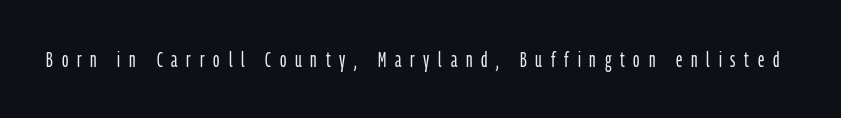
Q: Is the text bold? A: No.
Q: Is the text italic (slanted)? A: No, it is upright.
Q: Is the text underlined? A: No.
Q: Is the spacing between letters normal or unusually wide? A: Unusually wide.
